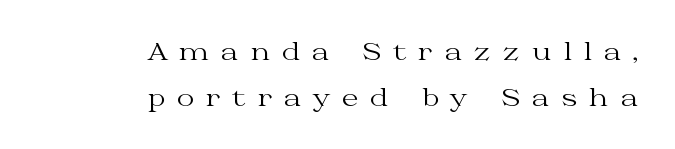
The image shows 24 px text type, upright; set right-aligned, loose line spacing (1.9x), unusually wide letter spacing (+0.49 em), not underlined.
